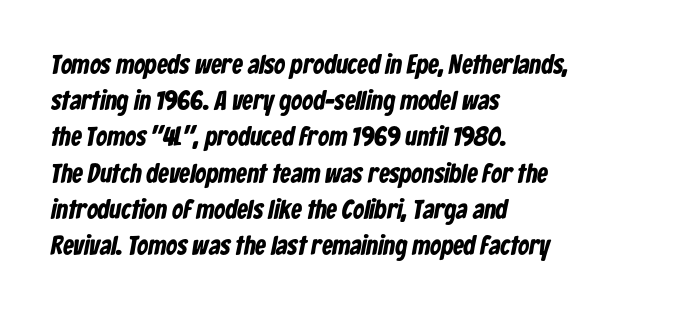
The image shows 27 px bold type; set left-aligned, normal line spacing (1.34x), normal letter spacing, not underlined.
